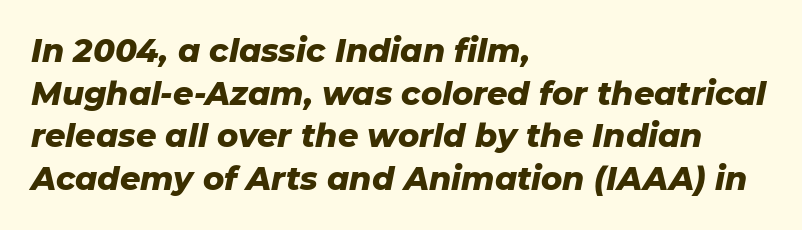
Is the block centered? No — it sits flush against the left margin. Vertically, the passage feels balanced, rows spaced as you'd expect. Every character sits at an angle, as italics do. Compared with typical body copy, the letter spacing here is the same. Character widths vary here, with narrow letters taking less room than wide ones. Heft: maximum for text — a bold.
